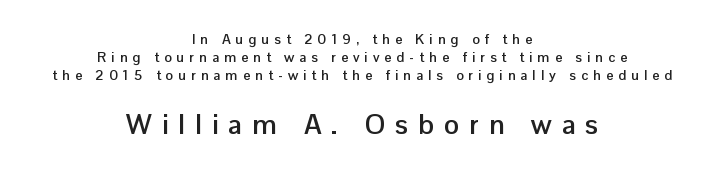
{"serif": "no", "italic": "no", "bold": "yes", "weight": "semibold", "width": "normal", "stroke_contrast": "low", "x_height": "medium", "monospaced": "no", "underline": "no", "align": "center", "line_spacing": "normal", "line_spacing_ratio": 1.28, "letter_spacing": "wide", "letter_spacing_em": 0.36, "larger_block": "second", "size_ratio": 2.0, "glyph_px": 28}
